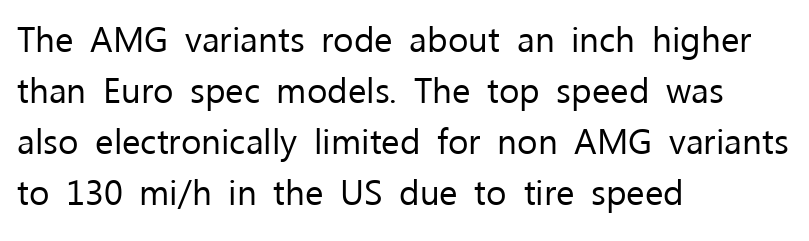
Q: Is the text bold? A: No.
Q: Is the text italic (slanted)? A: No, it is upright.
Q: Is the typeface a serif or a sans-serif typeface? A: Sans-serif.
Q: Is the text underlined? A: No.
Q: How is the paragraph aligned? A: Left-aligned.
Q: Is the spacing between letters normal or unusually wide? A: Normal.
Q: Is the spacing between lines tight, normal or loose? A: Normal.
Q: Width (condensed, normal, or wide)? A: Normal.
Q: Stroke contrast? A: Low.
Q: x-height? A: Medium.
Q: Monospaced? A: No.
